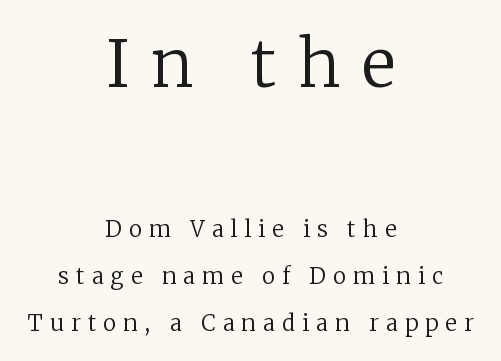
Q: Is the text bold? A: No.
Q: Is the text italic (slanted)? A: No, it is upright.
Q: Is the typeface a serif or a sans-serif typeface? A: Serif.
Q: Is the text underlined? A: No.
Q: How is the paragraph aligned? A: Centered.
Q: Is the spacing between letters normal or unusually wide? A: Unusually wide.
Q: Is the spacing between lines tight, normal or loose? A: Loose.
Q: Which block of text is set in a larger size, the first (top) or the second (bottom)? A: The first (top) one.
Q: Width (condensed, normal, or wide)? A: Normal.
Q: Stroke contrast? A: Low.
Q: x-height? A: Medium.
Q: Monospaced? A: No.
